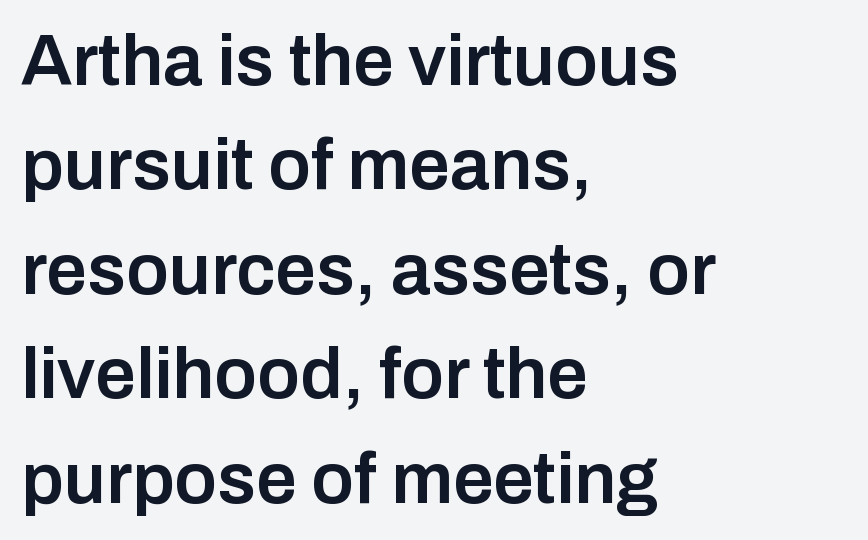
The image shows 72 px semibold sans-serif type, upright; set left-aligned, normal line spacing (1.45x), normal letter spacing, not underlined; low stroke contrast and a medium x-height.
